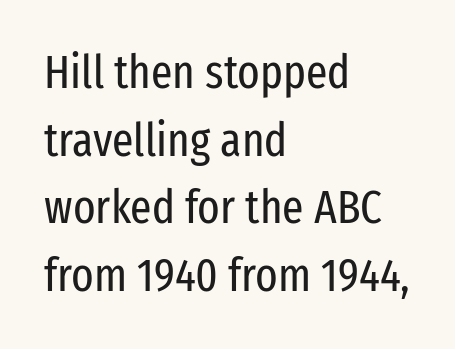
{"serif": "no", "italic": "no", "bold": "no", "weight": "regular", "width": "condensed", "stroke_contrast": "low", "x_height": "medium", "monospaced": "no", "underline": "no", "align": "left", "line_spacing": "normal", "line_spacing_ratio": 1.44, "letter_spacing": "normal", "letter_spacing_em": 0.0, "glyph_px": 47}
